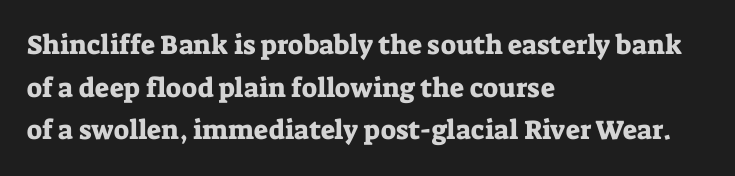
The image shows 27 px text type, upright; set left-aligned, normal line spacing (1.58x), normal letter spacing, not underlined.
